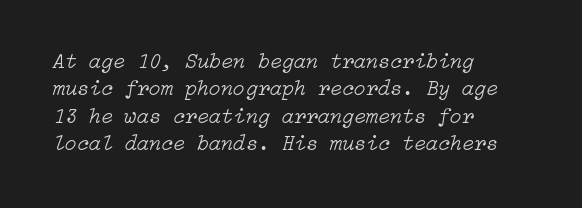
Q: Is the text bold? A: No.
Q: Is the text italic (slanted)? A: Yes, it leans right by about 15 degrees.
Q: Is the text underlined? A: No.
Q: How is the paragraph aligned? A: Left-aligned.
Q: Is the spacing between letters normal or unusually wide? A: Normal.
